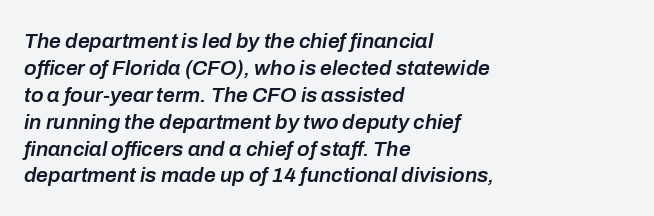
Q: Is the text bold? A: Semi-bold.
Q: Is the text italic (slanted)? A: Yes, it leans right by about 10 degrees.
Q: Is the text underlined? A: No.
Q: How is the paragraph aligned? A: Left-aligned.
Q: Is the spacing between letters normal or unusually wide? A: Normal.
Q: Is the spacing between lines tight, normal or loose? A: Normal.
